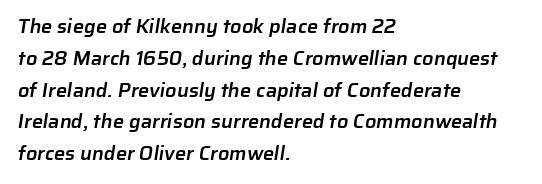
The rendering keeps characters at their native spacing. How heavy is the stroke? Medium-heavy — a semibold, shy of bold. Whoever set this chose a conventional vertical rhythm. A classic flush-left, rag-right setting is used for this passage.
